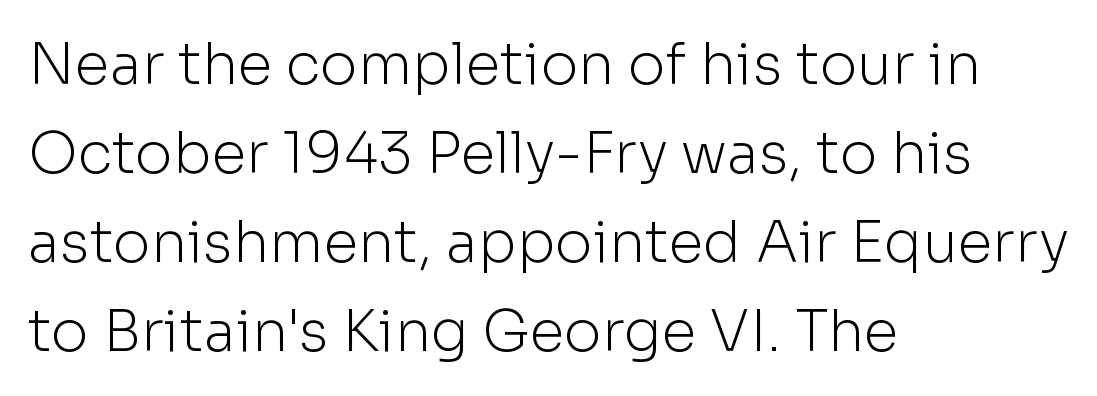
{"serif": "no", "italic": "no", "bold": "no", "weight": "light", "width": "normal", "stroke_contrast": "low", "x_height": "medium", "monospaced": "no", "underline": "no", "align": "left", "line_spacing": "normal", "line_spacing_ratio": 1.56, "letter_spacing": "normal", "letter_spacing_em": 0.0, "glyph_px": 57}
